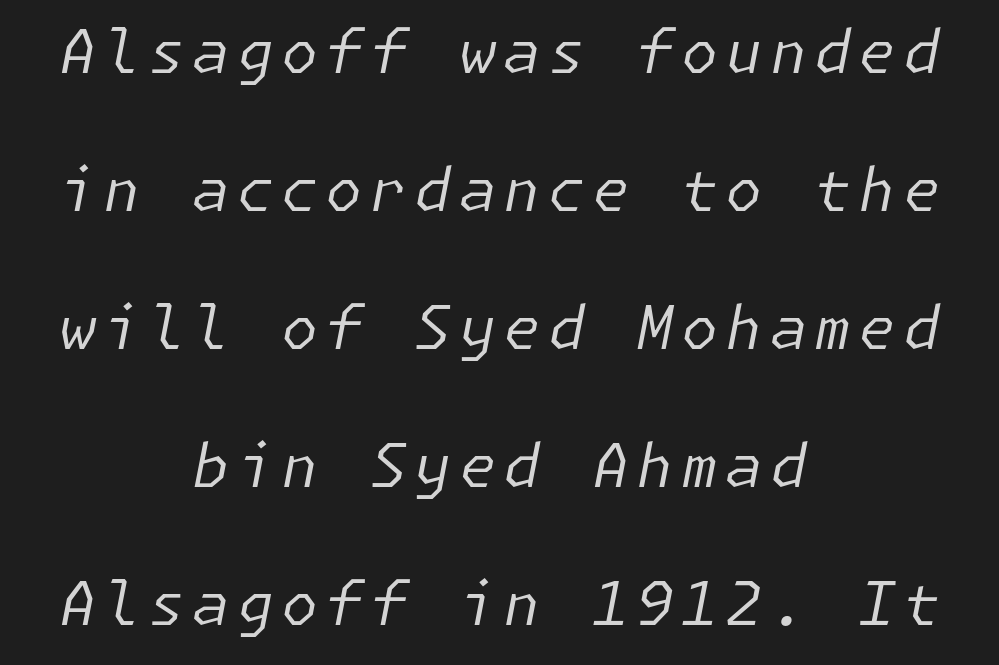
{"italic": "yes", "lean": "right", "slant_degrees": 11, "bold": "no", "weight": "regular", "width": "normal", "stroke_contrast": "low", "x_height": "medium", "underline": "no", "align": "center", "line_spacing": "loose", "line_spacing_ratio": 2.3, "glyph_px": 60}
